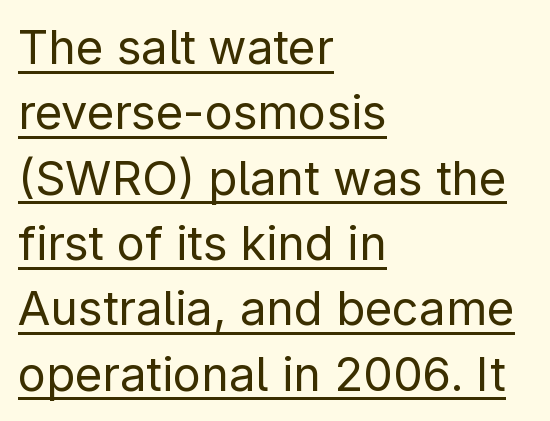
The image shows 47 px regular-weight sans-serif type, upright; set left-aligned, normal line spacing (1.39x), normal letter spacing, underlined; low stroke contrast and a medium x-height.
